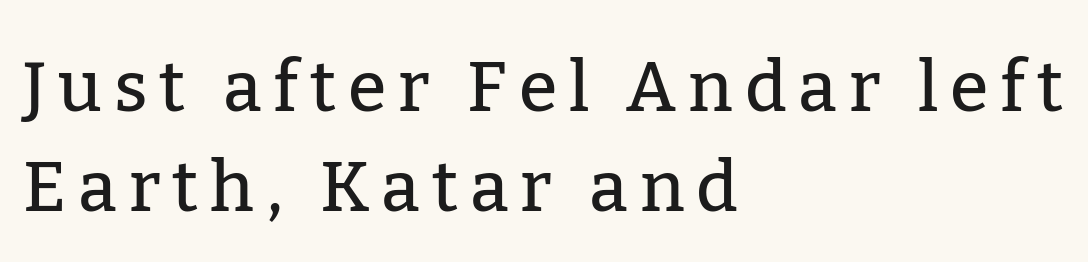
The image shows 70 px serif type, upright; set left-aligned, normal line spacing (1.43x), not underlined; low stroke contrast and a medium x-height.
